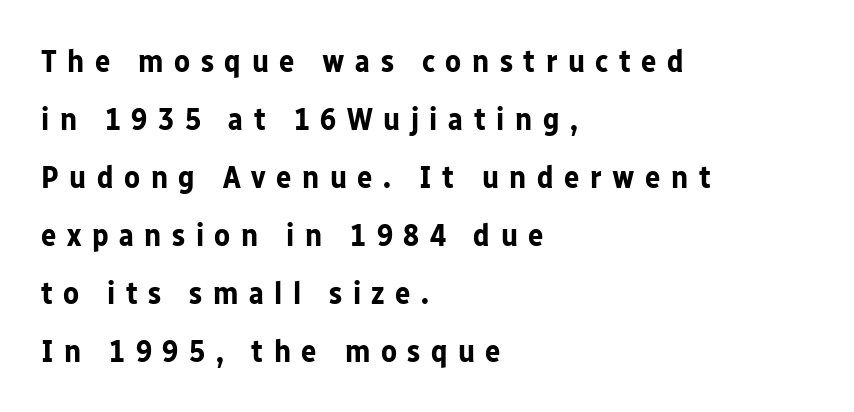
Q: Is the text bold? A: Yes.
Q: Is the text italic (slanted)? A: No, it is upright.
Q: Is the typeface a serif or a sans-serif typeface? A: Sans-serif.
Q: Is the text underlined? A: No.
Q: How is the paragraph aligned? A: Left-aligned.
Q: Is the spacing between letters normal or unusually wide? A: Unusually wide.
Q: Width (condensed, normal, or wide)? A: Normal.
Q: Stroke contrast? A: Low.
Q: x-height? A: Medium.
Q: Monospaced? A: No.
